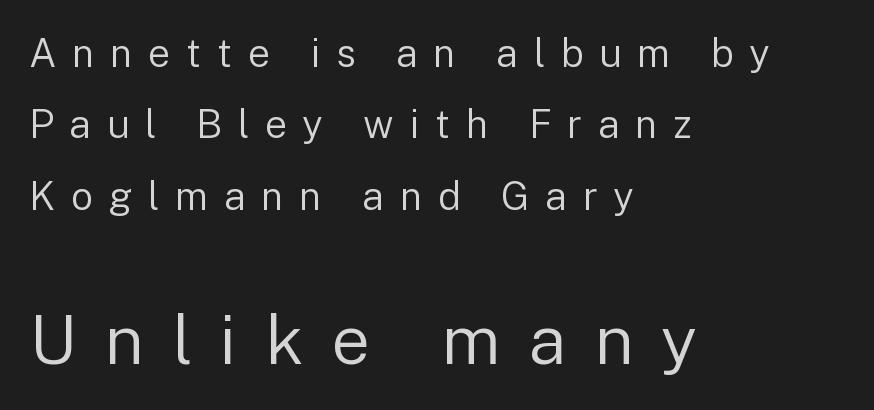
The image shows 69 px regular-weight sans-serif type, upright; set left-aligned, line spacing 1.83x, unusually wide letter spacing (+0.4 em), not underlined; the second (bottom) block is 1.77x larger; low stroke contrast and a medium x-height.
